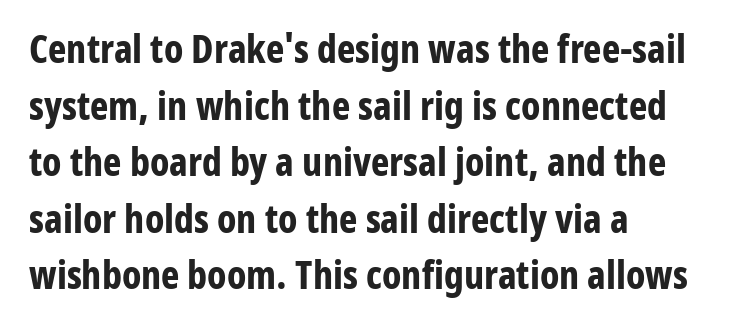
The image shows 39 px bold, condensed sans-serif type, upright; set left-aligned, normal line spacing (1.45x), normal letter spacing, not underlined; low stroke contrast and a medium x-height.
